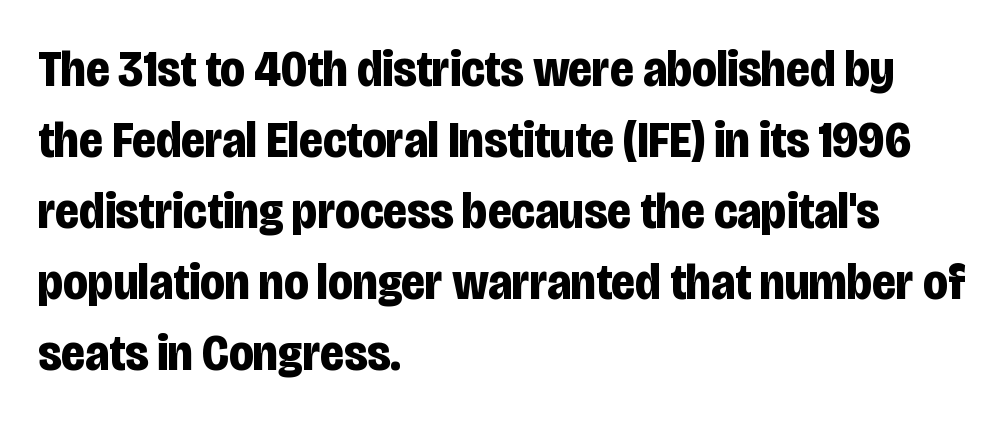
Does extra space separate the letters? No, they use regular spacing. Each letter's strokes conclude bluntly, with no projecting serifs. Upright lettering throughout. One glance says typical: line gaps are just what's usual. Does the copy run flush right? No — it runs flush left. The glyphs have the mass of a bold cut.
